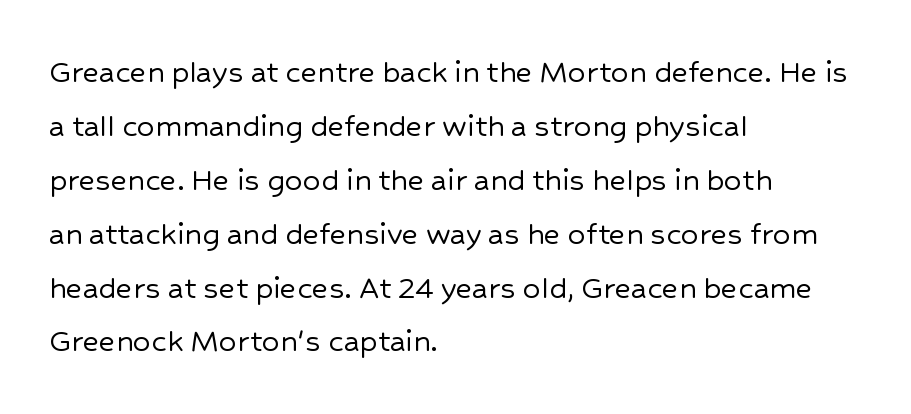
Q: Is the text italic (slanted)? A: No, it is upright.
Q: Is the typeface a serif or a sans-serif typeface? A: Sans-serif.
Q: Is the text underlined? A: No.
Q: How is the paragraph aligned? A: Left-aligned.
Q: Is the spacing between letters normal or unusually wide? A: Normal.
Q: Is the spacing between lines tight, normal or loose? A: Normal.
Q: Width (condensed, normal, or wide)? A: Normal.
Q: Stroke contrast? A: Low.
Q: x-height? A: Medium.
Q: Monospaced? A: No.
